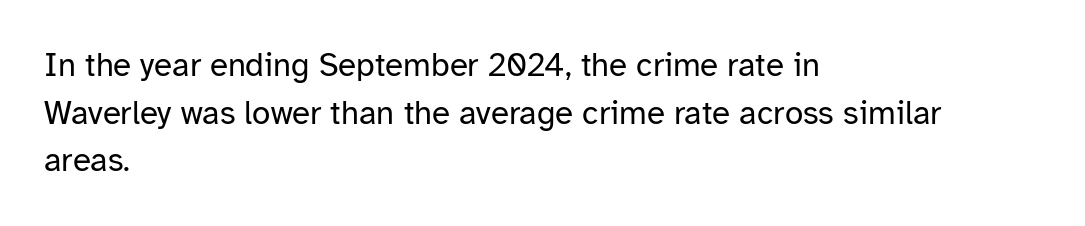
The image shows 33 px regular-weight sans-serif type, upright; set left-aligned, normal line spacing (1.44x), normal letter spacing, not underlined; low stroke contrast and a medium x-height.
